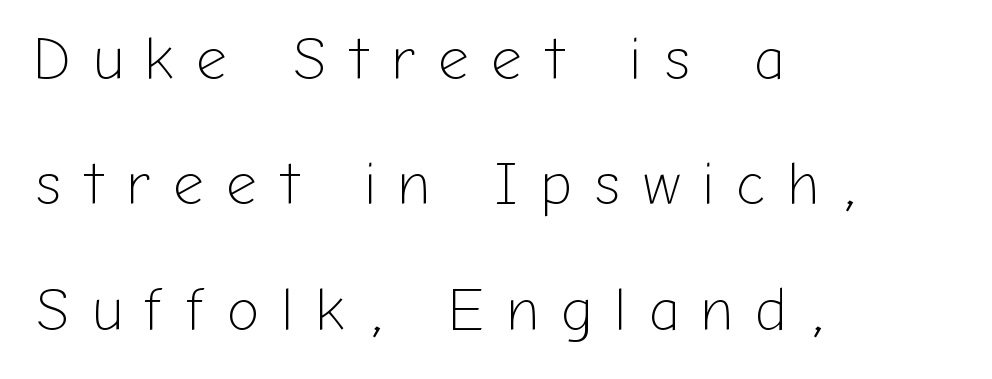
The image shows 60 px light sans-serif type, upright; set left-aligned, loose line spacing (2.09x), unusually wide letter spacing (+0.37 em), not underlined; low stroke contrast and a medium x-height.
